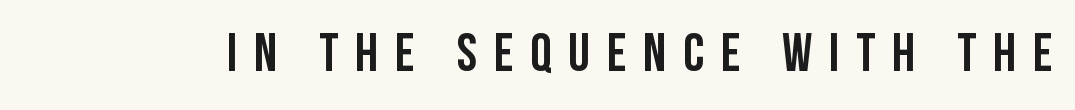
{"serif": "no", "italic": "no", "width": "condensed", "stroke_contrast": "low", "x_height": "large", "monospaced": "no", "underline": "no", "letter_spacing": "wide", "letter_spacing_em": 0.31, "glyph_px": 54}
